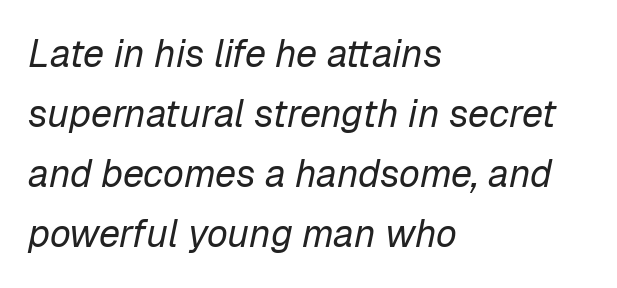
{"italic": "yes", "lean": "right", "slant_degrees": 12, "bold": "no", "weight": "regular", "width": "normal", "stroke_contrast": "low", "x_height": "medium", "monospaced": "no", "underline": "no", "align": "left", "line_spacing": "normal", "line_spacing_ratio": 1.58, "letter_spacing": "normal", "letter_spacing_em": 0.0, "glyph_px": 38}
